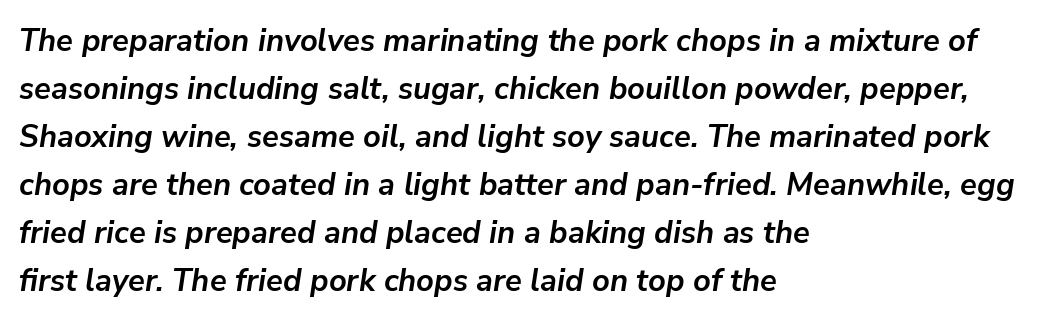
{"italic": "yes", "lean": "right", "slant_degrees": 9, "bold": "yes", "weight": "semibold", "width": "normal", "stroke_contrast": "low", "x_height": "medium", "monospaced": "no", "underline": "no", "align": "left", "line_spacing": "normal", "line_spacing_ratio": 1.55, "letter_spacing": "normal", "letter_spacing_em": 0.0, "glyph_px": 31}
